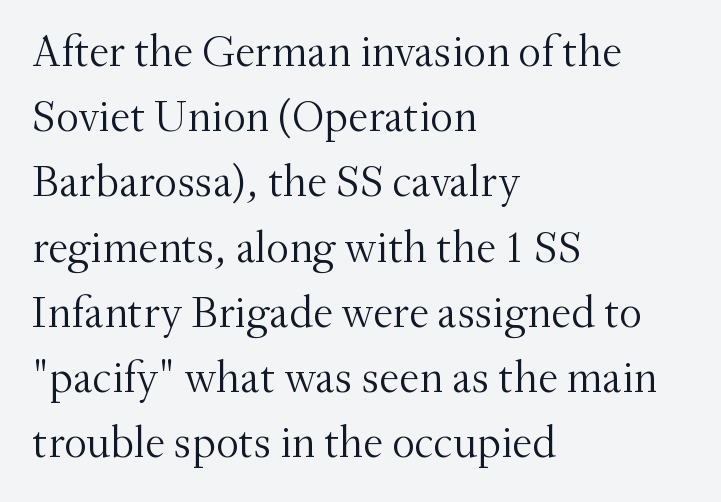
Each word holds together tightly as a unit, with standard inter-letter gaps. No heavy texture on the line: the type isn't bold. These lines are composed in type with serifs. The area under the type is left untouched. The space between consecutive lines is moderate. Each letter keeps its own natural width here, so spacing adapts to shape.
